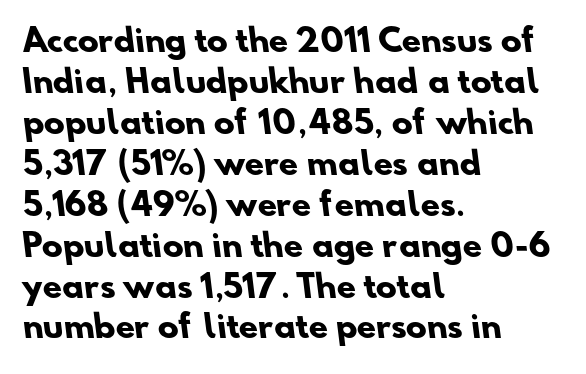
{"serif": "no", "bold": "yes", "weight": "heavy", "width": "normal", "stroke_contrast": "low", "x_height": "small", "monospaced": "no", "underline": "no", "align": "left", "line_spacing": "normal", "line_spacing_ratio": 1.32, "letter_spacing": "normal", "letter_spacing_em": 0.0, "glyph_px": 31}
